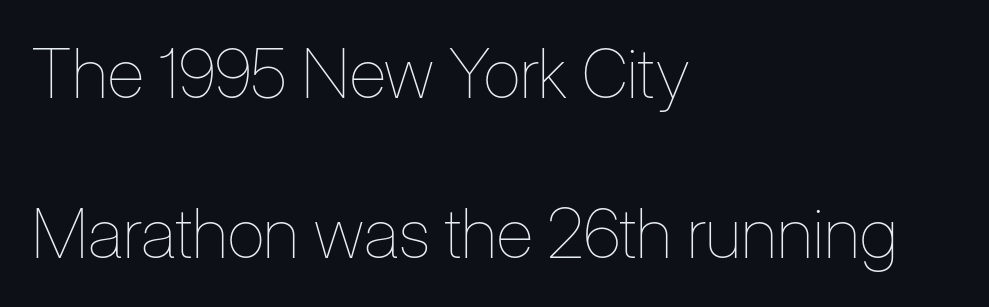
Q: Is the text bold? A: No.
Q: Is the text italic (slanted)? A: No, it is upright.
Q: Is the text underlined? A: No.
Q: How is the paragraph aligned? A: Left-aligned.
Q: Is the spacing between letters normal or unusually wide? A: Normal.
Q: Is the spacing between lines tight, normal or loose? A: Loose.
Q: Width (condensed, normal, or wide)? A: Condensed.
Q: Stroke contrast? A: Low.
Q: x-height? A: Medium.
Q: Monospaced? A: No.
